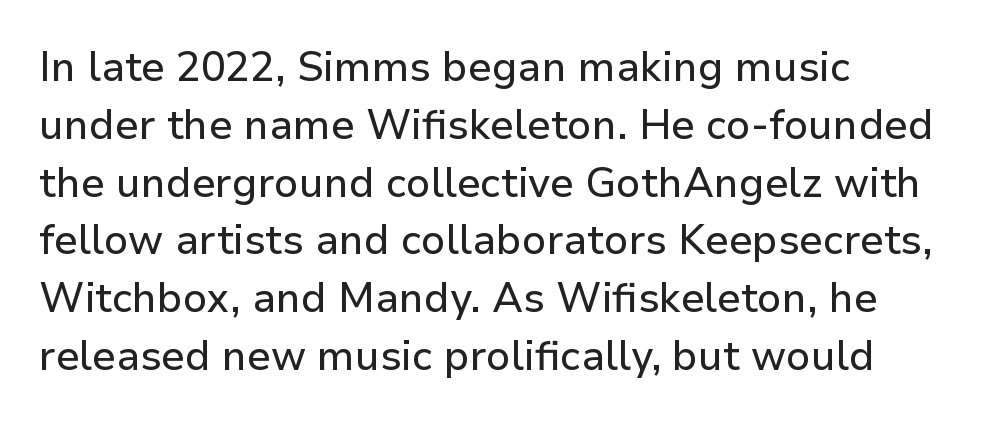
Q: Is the text italic (slanted)? A: No, it is upright.
Q: Is the typeface a serif or a sans-serif typeface? A: Sans-serif.
Q: Is the text underlined? A: No.
Q: How is the paragraph aligned? A: Left-aligned.
Q: Is the spacing between letters normal or unusually wide? A: Normal.
Q: Is the spacing between lines tight, normal or loose? A: Normal.
Q: Width (condensed, normal, or wide)? A: Normal.
Q: Stroke contrast? A: Low.
Q: x-height? A: Medium.
Q: Monospaced? A: No.
